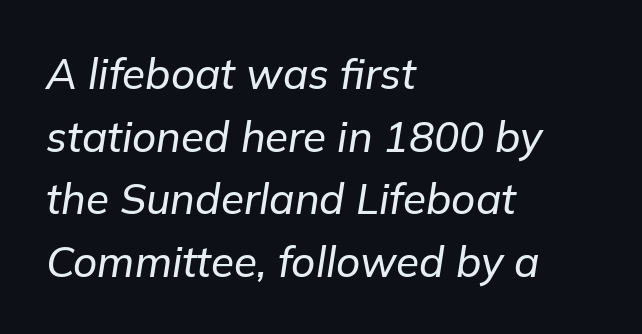
Emphasis-style slanted type is in use. One glance says typical: line gaps are just what's usual. Inter-character spacing is left at the font's built-in metrics. Quick note: underline off.
